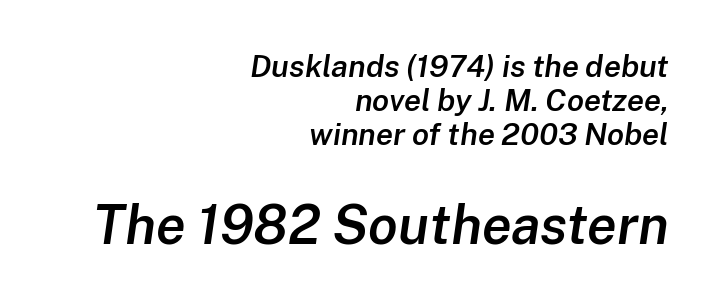
Q: Is the text bold? A: Semi-bold.
Q: Is the text italic (slanted)? A: Yes, it leans right by about 8 degrees.
Q: Is the text underlined? A: No.
Q: How is the paragraph aligned? A: Right-aligned.
Q: Is the spacing between letters normal or unusually wide? A: Normal.
Q: Is the spacing between lines tight, normal or loose? A: Tight.
Q: Which block of text is set in a larger size, the first (top) or the second (bottom)? A: The second (bottom) one.
Q: Width (condensed, normal, or wide)? A: Normal.
Q: Stroke contrast? A: Low.
Q: x-height? A: Medium.
Q: Monospaced? A: No.
